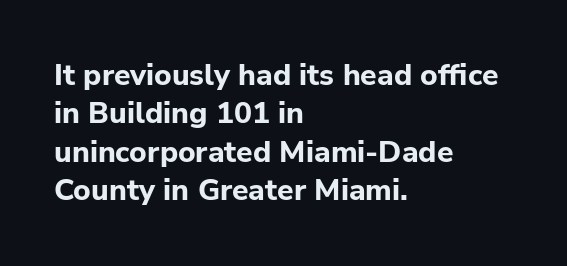
{"serif": "no", "italic": "no", "bold": "yes", "weight": "bold", "width": "normal", "stroke_contrast": "low", "x_height": "medium", "monospaced": "no", "underline": "no", "align": "left", "line_spacing": "normal", "line_spacing_ratio": 1.28, "letter_spacing": "normal", "letter_spacing_em": 0.0, "glyph_px": 30}
